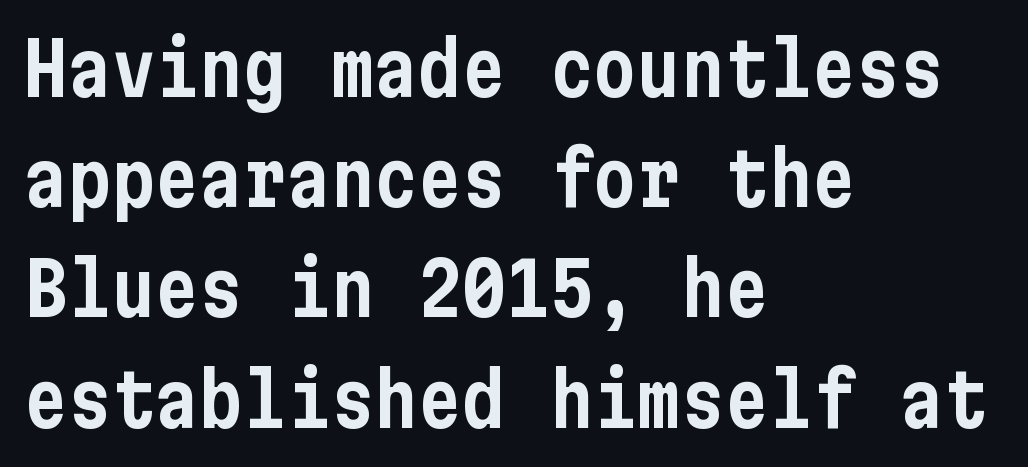
{"serif": "no", "italic": "no", "width": "condensed", "stroke_contrast": "low", "x_height": "medium", "underline": "no", "align": "left", "line_spacing": "normal", "line_spacing_ratio": 1.51, "letter_spacing": "normal", "letter_spacing_em": 0.0, "glyph_px": 73}
